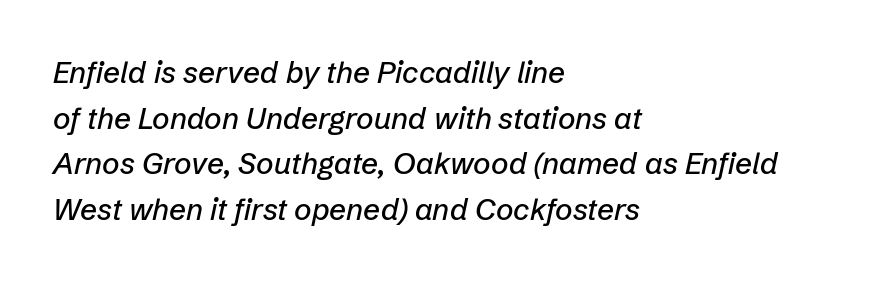
{"italic": "yes", "lean": "right", "slant_degrees": 12, "width": "normal", "stroke_contrast": "low", "x_height": "medium", "monospaced": "no", "underline": "no", "align": "left", "line_spacing": "normal", "line_spacing_ratio": 1.52, "letter_spacing": "normal", "letter_spacing_em": 0.0, "glyph_px": 30}
